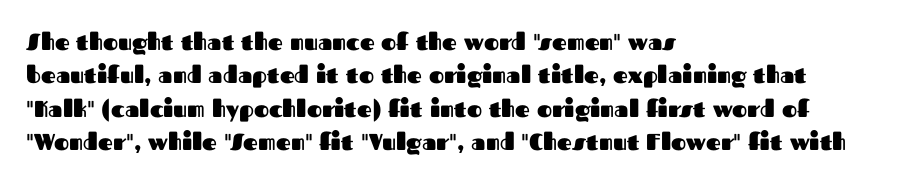
Every letter is thick-stroked: bold, no question. The space directly below the letters is spotless. How would I describe the line gaps? Plain and ordinary. A classic flush-left, rag-right setting is used for this passage. The specimen reads as upright at a glance.
